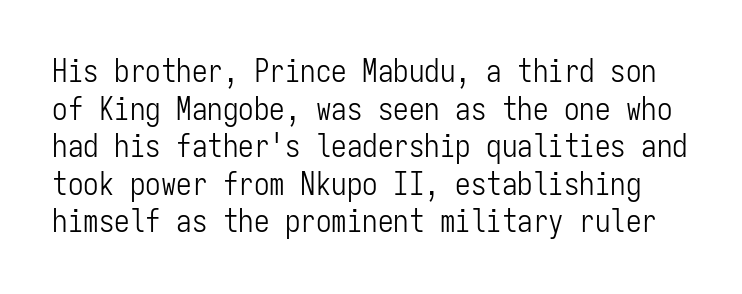
The image shows 31 px light, condensed sans-serif type, upright, monospaced; set line spacing 1.21x, normal letter spacing, not underlined; low stroke contrast and a medium x-height.
